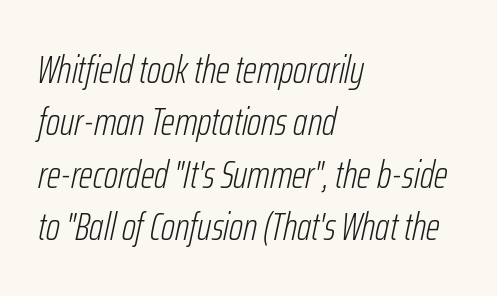
{"italic": "yes", "lean": "right", "slant_degrees": 12, "bold": "no", "weight": "light", "width": "condensed", "stroke_contrast": "low", "x_height": "medium", "monospaced": "no", "underline": "no", "align": "left", "line_spacing": "normal", "line_spacing_ratio": 1.34, "letter_spacing": "normal", "letter_spacing_em": 0.0, "glyph_px": 39}
